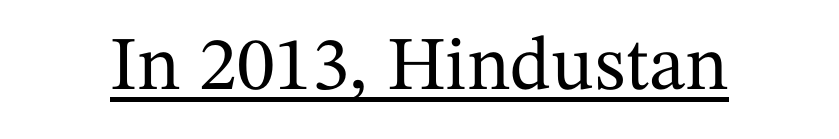
The tracking reads as untouched default to a designer's eye. A typesetter would call this proportional, since set widths differ per character. The specimen reads as upright at a glance. The designer went with a serif here, giving each stem small feet. Decoration check: the copy is underlined.
